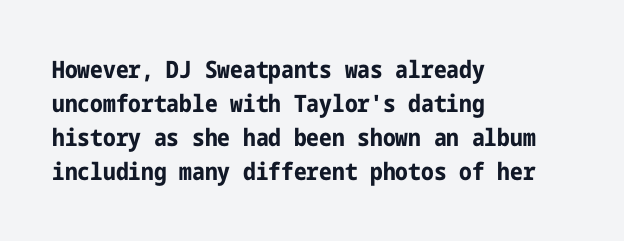
The image shows 24 px bold type, upright; set left-aligned, normal line spacing (1.42x), normal letter spacing, not underlined.
